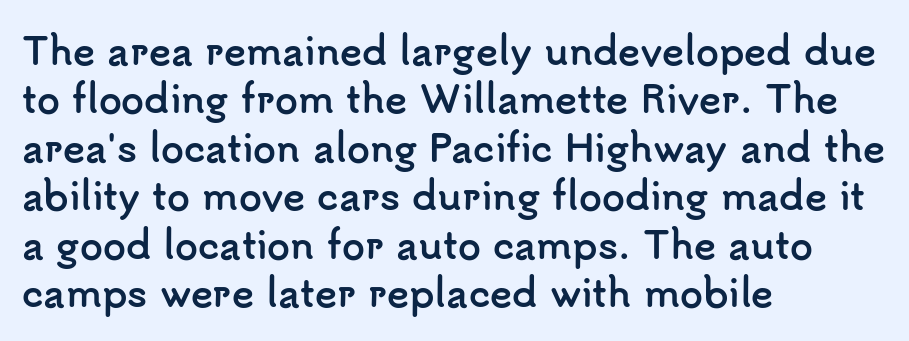
Regular leading. Spacing between characters is what you'd get straight out of the box. The passage is arranged the way most books set body copy — flush left. As a designer I'd log this as weight 700, bold. Check the space under the baseline: it is left empty.
